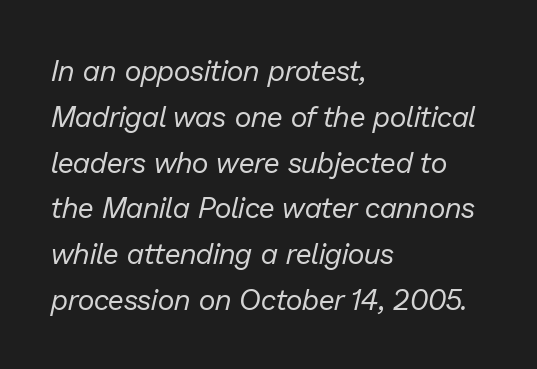
{"italic": "yes", "lean": "right", "slant_degrees": 13, "bold": "no", "weight": "regular", "width": "normal", "stroke_contrast": "low", "x_height": "medium", "monospaced": "no", "underline": "no", "align": "left", "line_spacing": "normal", "line_spacing_ratio": 1.58, "letter_spacing": "normal", "letter_spacing_em": 0.0, "glyph_px": 29}
